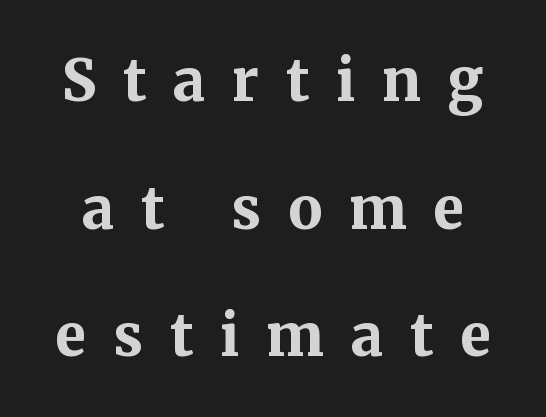
{"serif": "yes", "italic": "no", "bold": "yes", "weight": "bold", "width": "normal", "stroke_contrast": "medium", "x_height": "medium", "monospaced": "no", "underline": "no", "line_spacing": "loose", "line_spacing_ratio": 2.24, "letter_spacing": "wide", "letter_spacing_em": 0.47, "glyph_px": 57}
